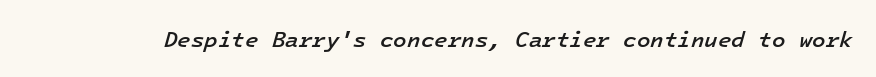
In terms of weight, the rendering is demibold, just under bold. The letters sit at their default tracking, neither squeezed nor spread. This is oblique type, the kind used for emphasis or titles. Check under the words: just untouched page.
